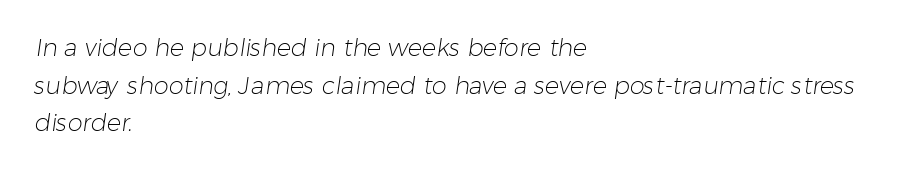
Layout note: lines flush left. The zone under the glyphs is completely vacant. Characters follow at the spacing the type designer built in. The vertical gap from one line to the next is medium. Weight: not bold — regular or lighter.
